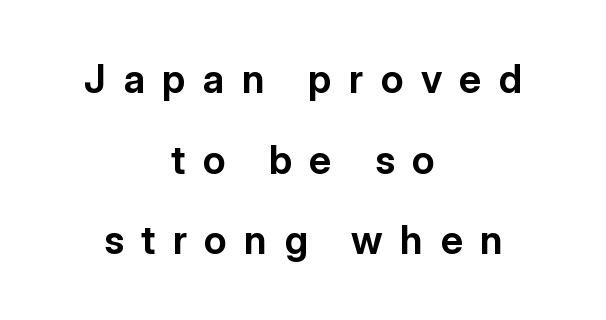
The image shows 39 px bold sans-serif type, upright; set centered, loose line spacing (2.07x), unusually wide letter spacing (+0.45 em), not underlined; low stroke contrast and a medium x-height.
